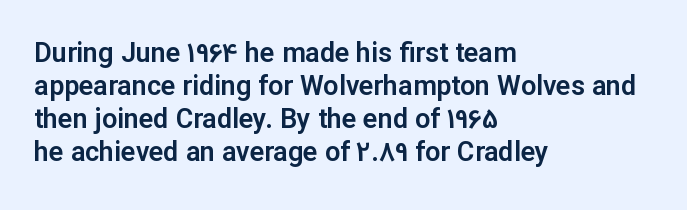
The image shows 27 px text type, upright; set left-aligned, line spacing 1.22x, normal letter spacing, not underlined.
